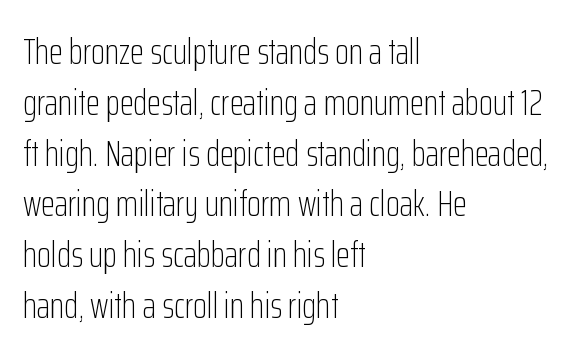
Q: Is the text bold? A: No.
Q: Is the text italic (slanted)? A: No, it is upright.
Q: Is the typeface a serif or a sans-serif typeface? A: Sans-serif.
Q: Is the text underlined? A: No.
Q: How is the paragraph aligned? A: Left-aligned.
Q: Is the spacing between letters normal or unusually wide? A: Normal.
Q: Is the spacing between lines tight, normal or loose? A: Normal.
Q: Width (condensed, normal, or wide)? A: Condensed.
Q: Stroke contrast? A: Low.
Q: x-height? A: Medium.
Q: Monospaced? A: No.
